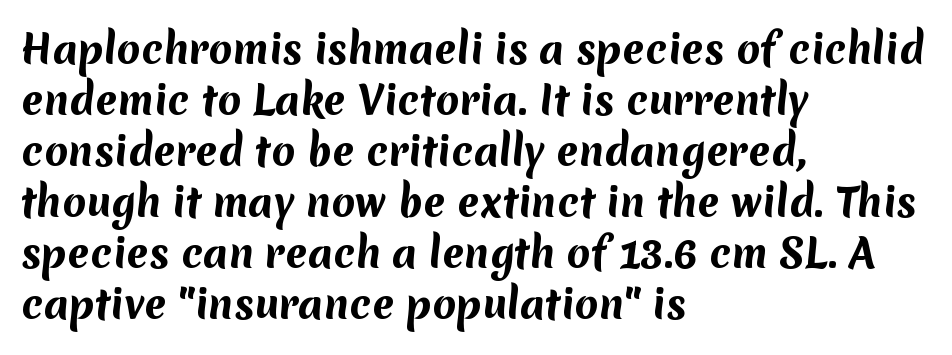
Is this a sans? Yes — the strokes have no serifs. Each word holds together tightly as a unit, with standard inter-letter gaps. Is the type bold? Yes — the strokes are clearly thick and heavy. These lines stack with their left ends in a neat column. Proportional: the letters do not fall into vertical columns.
